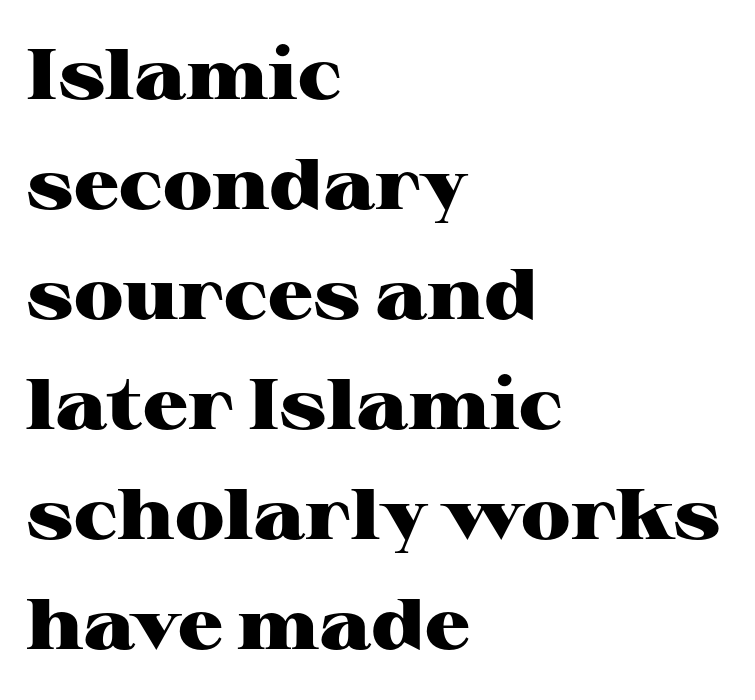
Nobody drew a line under any word here. The passage shown has conventional tracking throughout. If you drew a line through each stem, it would be perfectly vertical. Alignment: flush left. Varying glyph widths throughout — classic text-font behaviour.
